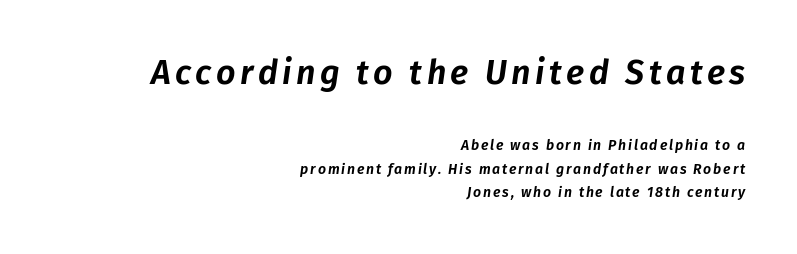
The image shows 34 px text type, italic (leaning right); set right-aligned, normal line spacing (1.68x), not underlined; the first (top) block is 2.43x larger; low stroke contrast and a medium x-height.
